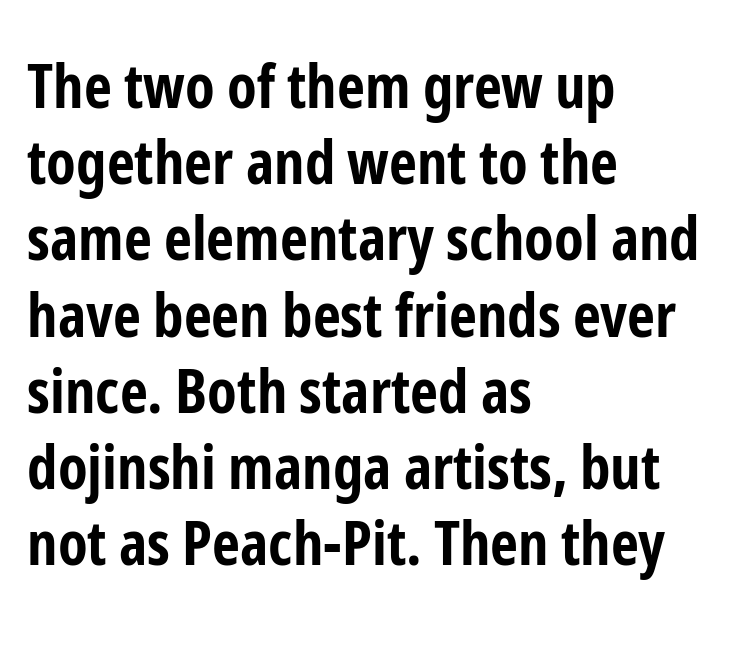
The image shows 61 px bold, condensed sans-serif type, upright; set left-aligned, normal line spacing (1.25x), normal letter spacing, not underlined; low stroke contrast and a medium x-height.
